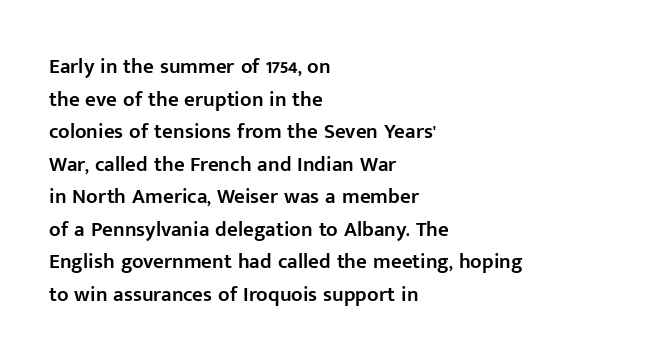
Decoration check: the copy has no underline. If you drew a ruler down the left edge, every line would touch it. How would I describe the line gaps? Plain and ordinary. The characters look somewhat weighty, a semibold short of true bold. Ordinary non-slanted type is in use.
